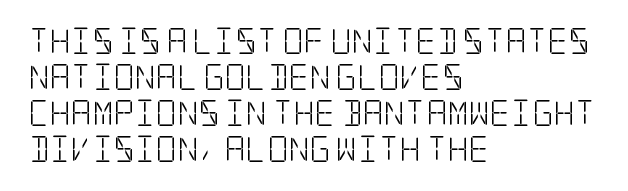
Q: Is the text bold? A: No.
Q: Is the text italic (slanted)? A: No, it is upright.
Q: Is the text underlined? A: No.
Q: How is the paragraph aligned? A: Left-aligned.
Q: Is the spacing between letters normal or unusually wide? A: Normal.
Q: Is the spacing between lines tight, normal or loose? A: Normal.
